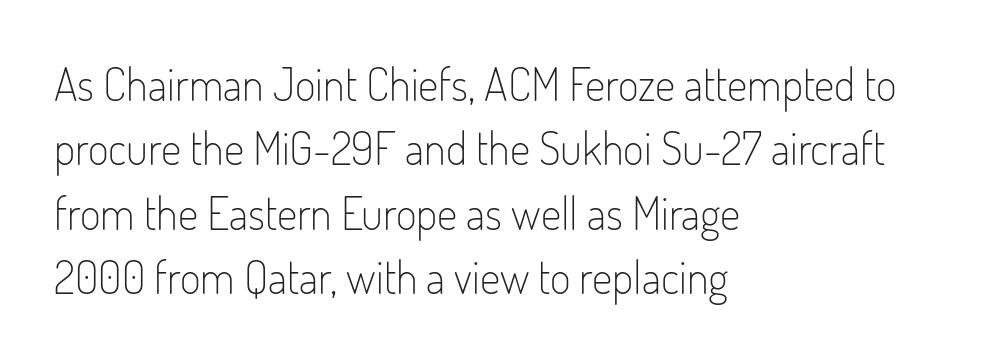
{"serif": "no", "italic": "no", "bold": "no", "weight": "light", "width": "condensed", "stroke_contrast": "low", "x_height": "small", "monospaced": "no", "underline": "no", "align": "left", "line_spacing": "normal", "line_spacing_ratio": 1.43, "letter_spacing": "normal", "letter_spacing_em": 0.0, "glyph_px": 45}
